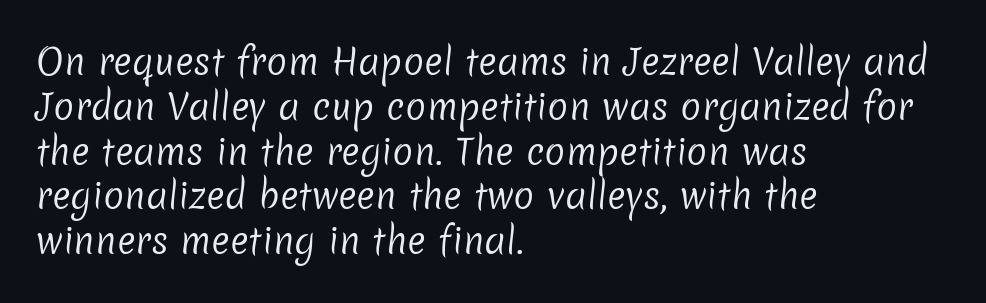
Q: Is the text bold? A: No.
Q: Is the typeface a serif or a sans-serif typeface? A: Sans-serif.
Q: Is the text underlined? A: No.
Q: How is the paragraph aligned? A: Left-aligned.
Q: Is the spacing between letters normal or unusually wide? A: Normal.
Q: Is the spacing between lines tight, normal or loose? A: Normal.
Q: Width (condensed, normal, or wide)? A: Normal.
Q: Stroke contrast? A: Low.
Q: x-height? A: Medium.
Q: Monospaced? A: No.
